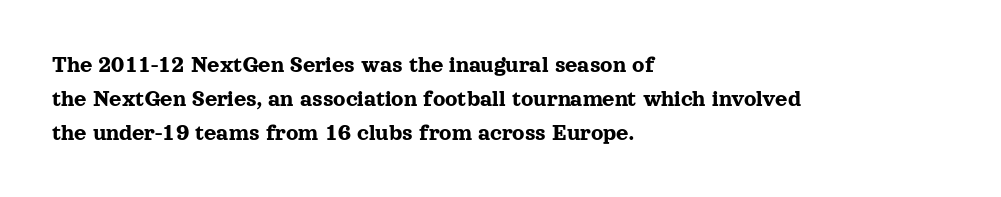
Q: Is the text italic (slanted)? A: No, it is upright.
Q: Is the text underlined? A: No.
Q: How is the paragraph aligned? A: Left-aligned.
Q: Is the spacing between letters normal or unusually wide? A: Normal.
Q: Is the spacing between lines tight, normal or loose? A: Normal.
